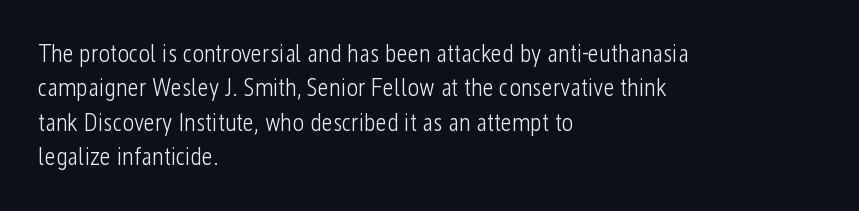
{"italic": "no", "bold": "no", "underline": "no", "align": "left", "line_spacing": "normal", "line_spacing_ratio": 1.38, "letter_spacing": "normal", "letter_spacing_em": 0.0, "glyph_px": 25}
